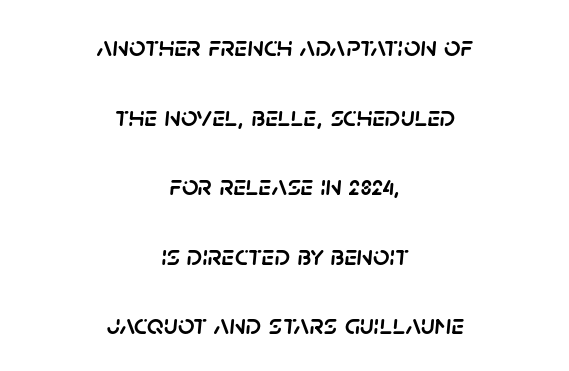
Q: Is the text italic (slanted)? A: Yes, it leans right by about 5 degrees.
Q: Is the text underlined? A: No.
Q: How is the paragraph aligned? A: Centered.
Q: Is the spacing between letters normal or unusually wide? A: Normal.
Q: Is the spacing between lines tight, normal or loose? A: Loose.
Q: Width (condensed, normal, or wide)? A: Normal.
Q: Stroke contrast? A: Low.
Q: x-height? A: Large.
Q: Monospaced? A: No.
